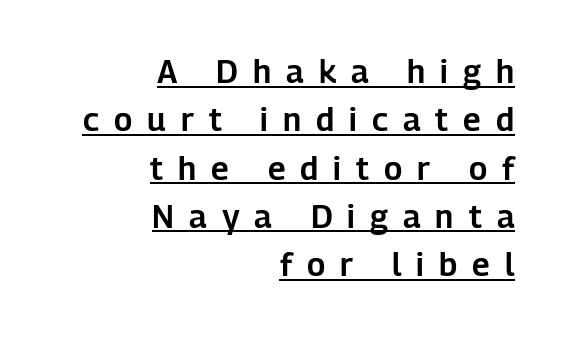
Q: Is the text italic (slanted)? A: No, it is upright.
Q: Is the typeface a serif or a sans-serif typeface? A: Sans-serif.
Q: Is the text underlined? A: Yes.
Q: How is the paragraph aligned? A: Right-aligned.
Q: Is the spacing between letters normal or unusually wide? A: Unusually wide.
Q: Is the spacing between lines tight, normal or loose? A: Normal.
Q: Width (condensed, normal, or wide)? A: Normal.
Q: Stroke contrast? A: Low.
Q: x-height? A: Medium.
Q: Monospaced? A: No.
